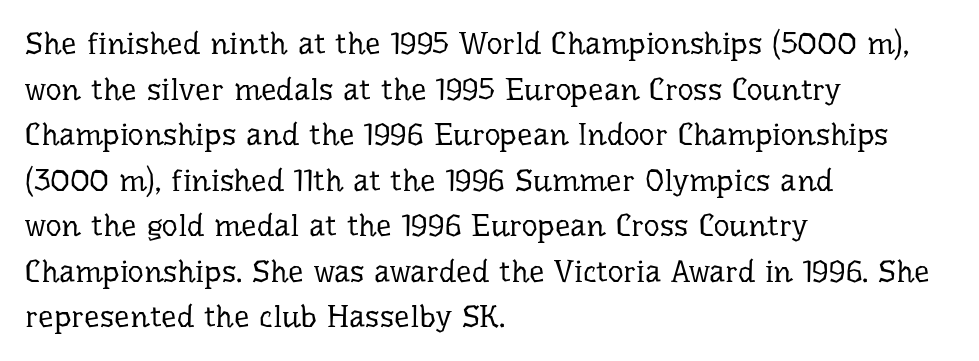
{"serif": "yes", "italic": "no", "bold": "no", "weight": "regular", "width": "normal", "stroke_contrast": "low", "x_height": "medium", "monospaced": "no", "underline": "no", "align": "left", "line_spacing": "normal", "line_spacing_ratio": 1.47, "letter_spacing": "normal", "letter_spacing_em": 0.0, "glyph_px": 31}
